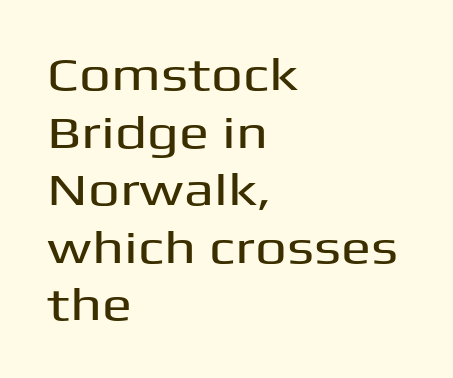
The image shows 45 px wide sans-serif type, upright; set left-aligned, normal line spacing (1.28x), normal letter spacing, not underlined; medium stroke contrast and a medium x-height.
